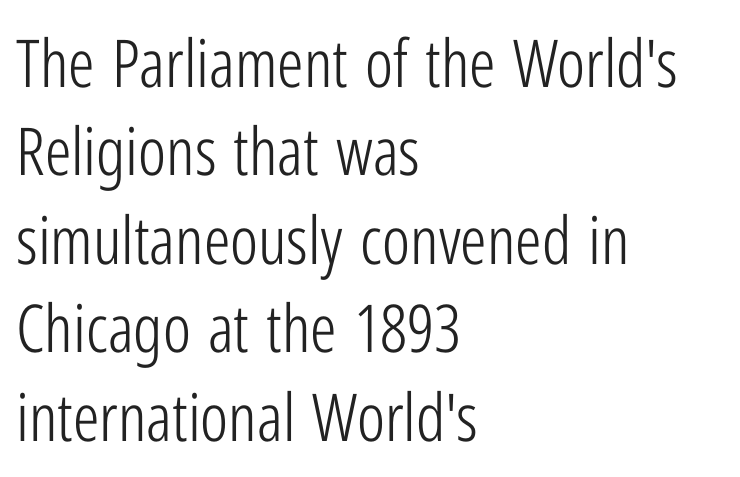
Q: Is the text bold? A: No.
Q: Is the text italic (slanted)? A: No, it is upright.
Q: Is the typeface a serif or a sans-serif typeface? A: Sans-serif.
Q: Is the text underlined? A: No.
Q: How is the paragraph aligned? A: Left-aligned.
Q: Is the spacing between letters normal or unusually wide? A: Normal.
Q: Is the spacing between lines tight, normal or loose? A: Normal.
Q: Width (condensed, normal, or wide)? A: Condensed.
Q: Stroke contrast? A: Low.
Q: x-height? A: Medium.
Q: Monospaced? A: No.
